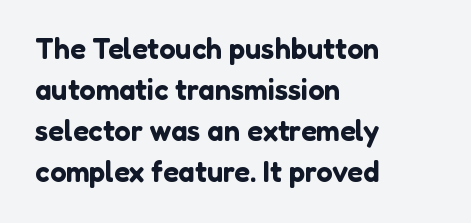
The image shows 29 px sans-serif type, upright; set left-aligned, normal line spacing (1.41x), normal letter spacing, not underlined; low stroke contrast and a medium x-height.
